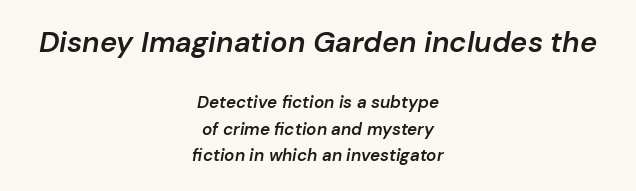
The image shows 29 px semibold type, italic (leaning right); set centered, normal line spacing (1.56x), normal letter spacing, not underlined; the first (top) block is 1.71x larger; low stroke contrast and a medium x-height.
